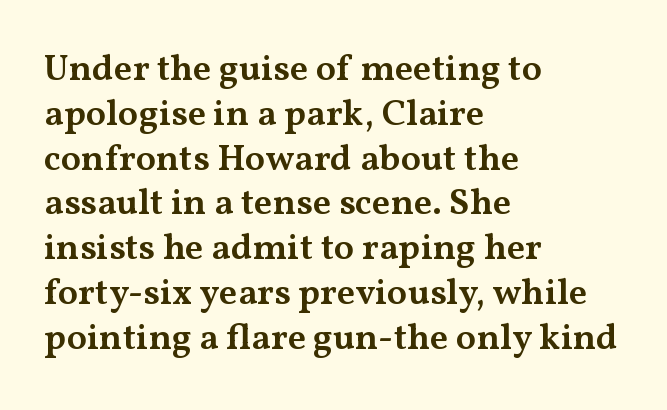
In terms of weight, the rendering is demibold, just under bold. Does the copy run flush right? No — it runs flush left. Note: serifs present on the glyphs. Tracking here is standard; glyphs follow each other at the usual distance. Do the letters lean? They stand straight. Quick note: underline off.
